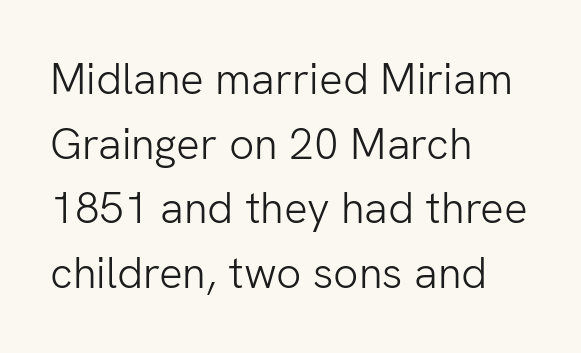
Q: Is the text bold? A: No.
Q: Is the text italic (slanted)? A: No, it is upright.
Q: Is the typeface a serif or a sans-serif typeface? A: Sans-serif.
Q: Is the text underlined? A: No.
Q: How is the paragraph aligned? A: Left-aligned.
Q: Is the spacing between letters normal or unusually wide? A: Normal.
Q: Is the spacing between lines tight, normal or loose? A: Normal.
Q: Width (condensed, normal, or wide)? A: Normal.
Q: Stroke contrast? A: Low.
Q: x-height? A: Medium.
Q: Monospaced? A: No.
